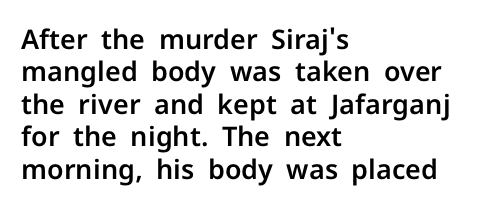
Q: Is the text italic (slanted)? A: No, it is upright.
Q: Is the text underlined? A: No.
Q: How is the paragraph aligned? A: Left-aligned.
Q: Is the spacing between letters normal or unusually wide? A: Normal.
